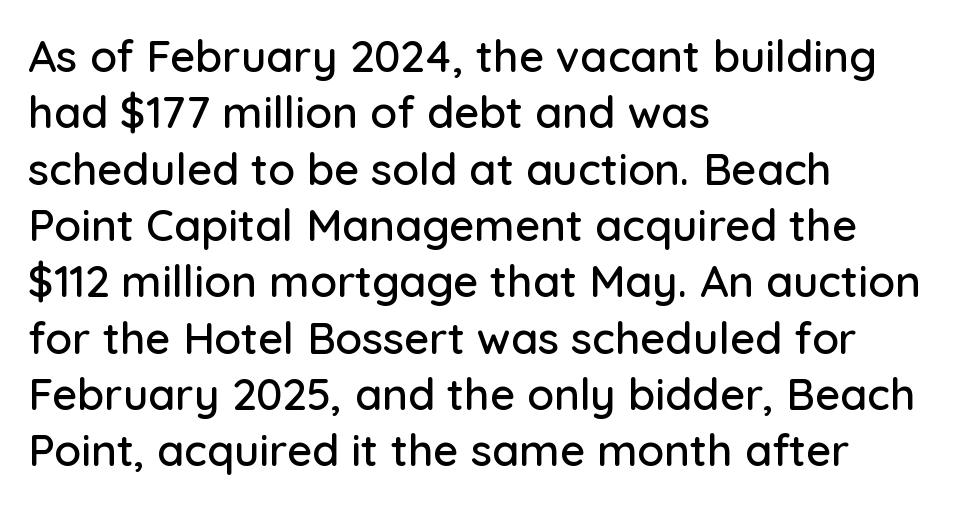
Q: Is the text italic (slanted)? A: No, it is upright.
Q: Is the typeface a serif or a sans-serif typeface? A: Sans-serif.
Q: Is the text underlined? A: No.
Q: How is the paragraph aligned? A: Left-aligned.
Q: Is the spacing between letters normal or unusually wide? A: Normal.
Q: Is the spacing between lines tight, normal or loose? A: Normal.
Q: Width (condensed, normal, or wide)? A: Normal.
Q: Stroke contrast? A: Low.
Q: x-height? A: Medium.
Q: Monospaced? A: No.
